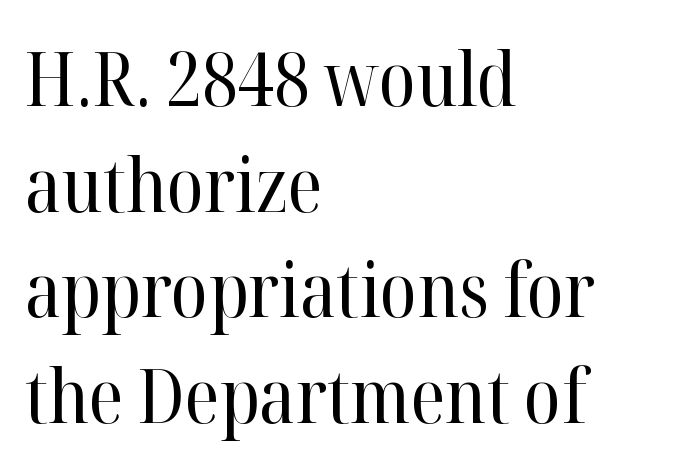
The image shows 75 px regular-weight serif type, upright; set left-aligned, normal line spacing (1.41x), normal letter spacing, not underlined; high stroke contrast and a medium x-height.
